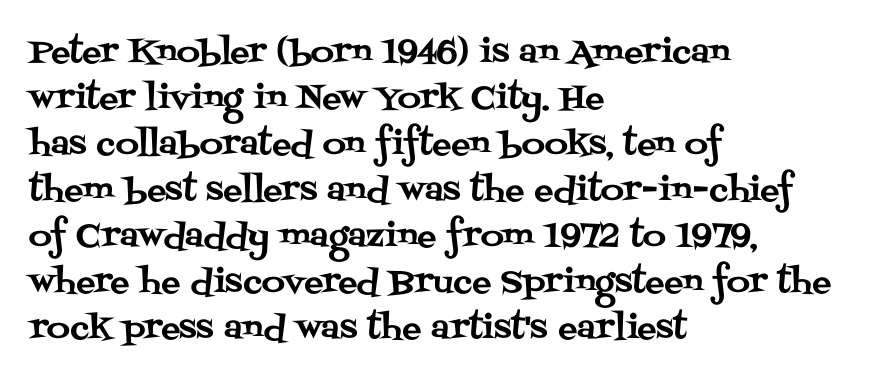
Q: Is the text italic (slanted)? A: No, it is upright.
Q: Is the typeface a serif or a sans-serif typeface? A: Serif.
Q: Is the text underlined? A: No.
Q: How is the paragraph aligned? A: Left-aligned.
Q: Is the spacing between letters normal or unusually wide? A: Normal.
Q: Is the spacing between lines tight, normal or loose? A: Normal.
Q: Width (condensed, normal, or wide)? A: Normal.
Q: Stroke contrast? A: Medium.
Q: x-height? A: Large.
Q: Monospaced? A: No.
